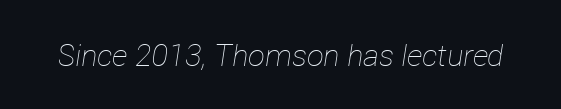
Check the space under the baseline: it is left empty. A typesetter would call this proportional, since set widths differ per character. These lines keep a tight, regular rhythm from letter to letter. Tall strokes in this sample are angled rather than plumb.
